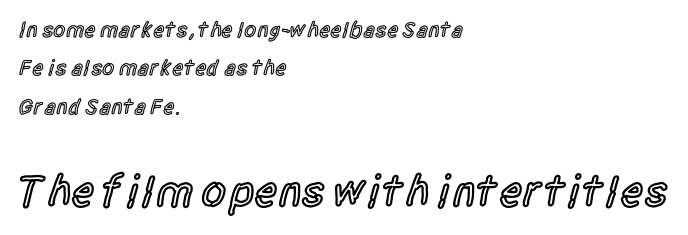
Q: Is the text bold? A: Semi-bold.
Q: Is the text italic (slanted)? A: Yes.
Q: Is the typeface a serif or a sans-serif typeface? A: Sans-serif.
Q: Is the text underlined? A: No.
Q: How is the paragraph aligned? A: Left-aligned.
Q: Is the spacing between letters normal or unusually wide? A: Normal.
Q: Which block of text is set in a larger size, the first (top) or the second (bottom)? A: The second (bottom) one.
Q: Width (condensed, normal, or wide)? A: Condensed.
Q: x-height? A: Large.
Q: Monospaced? A: No.
